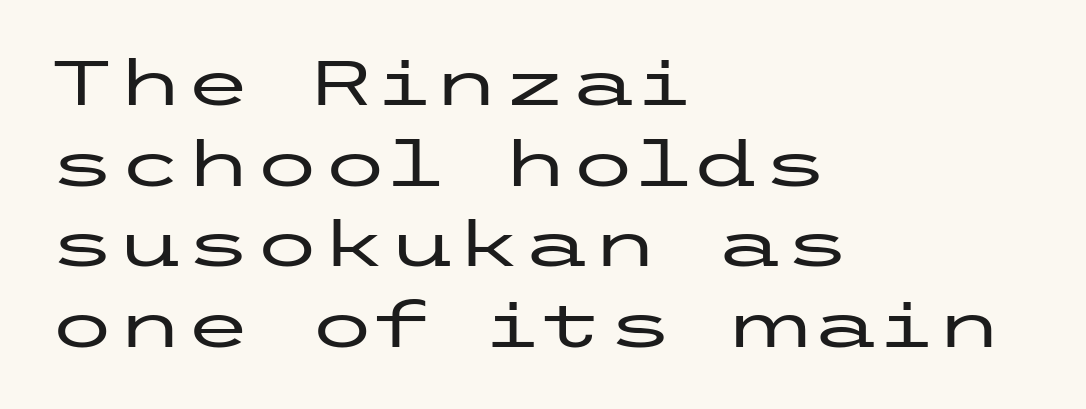
The image shows 62 px wide sans-serif type, upright; set left-aligned, normal line spacing (1.3x), normal letter spacing, not underlined; low stroke contrast and a medium x-height.
